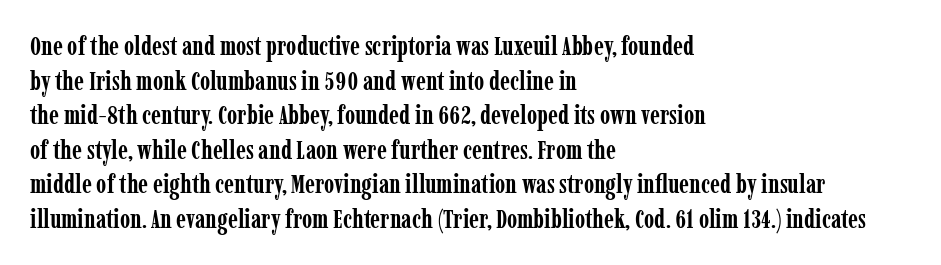
Q: Is the text bold? A: Yes.
Q: Is the text italic (slanted)? A: No, it is upright.
Q: Is the text underlined? A: No.
Q: How is the paragraph aligned? A: Left-aligned.
Q: Is the spacing between letters normal or unusually wide? A: Normal.
Q: Is the spacing between lines tight, normal or loose? A: Normal.
